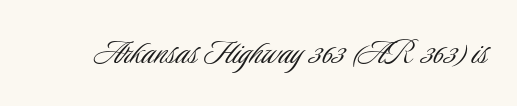
The image shows 39 px light, condensed sans-serif type; set normal letter spacing, not underlined; low stroke contrast and a small x-height.
